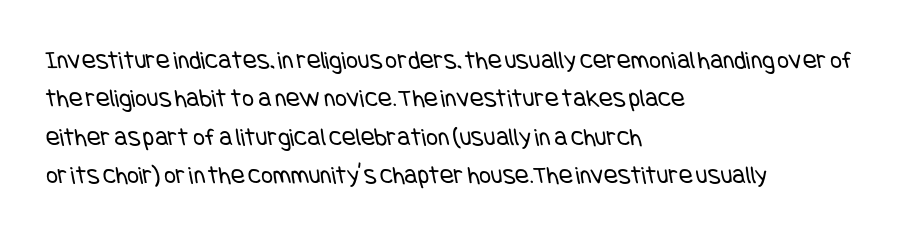
{"bold": "no", "underline": "no", "align": "left", "line_spacing": "normal", "line_spacing_ratio": 1.48, "letter_spacing": "normal", "letter_spacing_em": 0.0, "glyph_px": 26}
